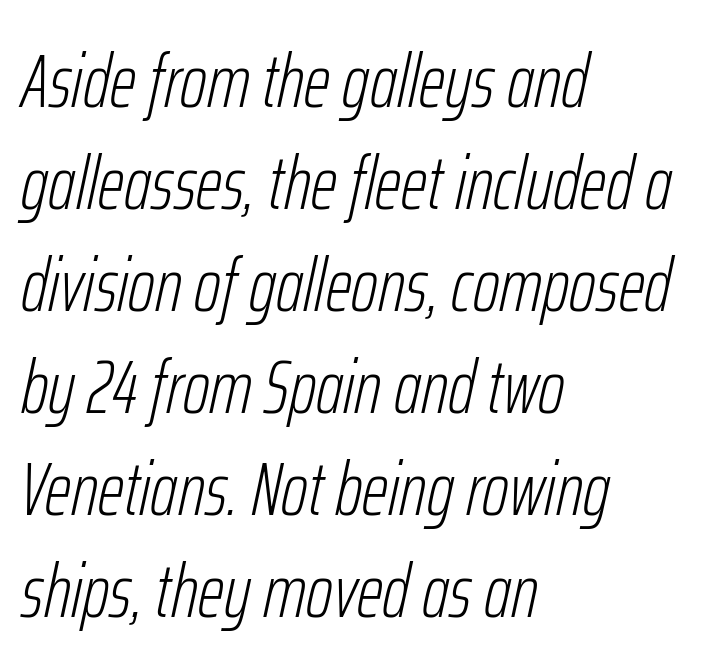
Summary of weight: not heavy and not bold. A bare baseline throughout the passage. A normal amount of white space separates one row of letters from the next. Looks like regular typesetting: each glyph gets only the width it needs. A typesetter would mark this as italic. Reading down the block, your eye returns to a fixed left position each line.
